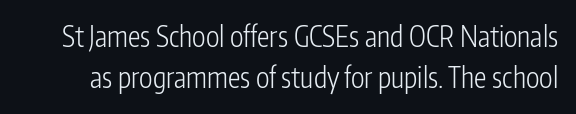
{"serif": "no", "italic": "no", "bold": "no", "weight": "light", "width": "condensed", "stroke_contrast": "low", "x_height": "medium", "monospaced": "no", "underline": "no", "line_spacing": "normal", "line_spacing_ratio": 1.47, "letter_spacing": "normal", "letter_spacing_em": 0.0, "glyph_px": 28}
